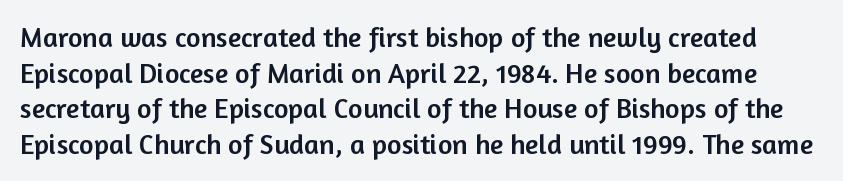
{"serif": "no", "italic": "no", "width": "normal", "stroke_contrast": "low", "x_height": "medium", "monospaced": "no", "underline": "no", "line_spacing": "normal", "line_spacing_ratio": 1.27, "letter_spacing": "normal", "letter_spacing_em": 0.0, "glyph_px": 28}
